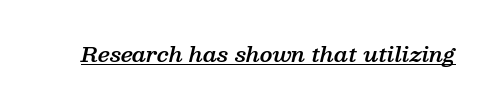
{"italic": "yes", "lean": "right", "slant_degrees": 13, "bold": "semi", "underline": "yes", "letter_spacing": "normal", "letter_spacing_em": 0.0, "glyph_px": 21}
